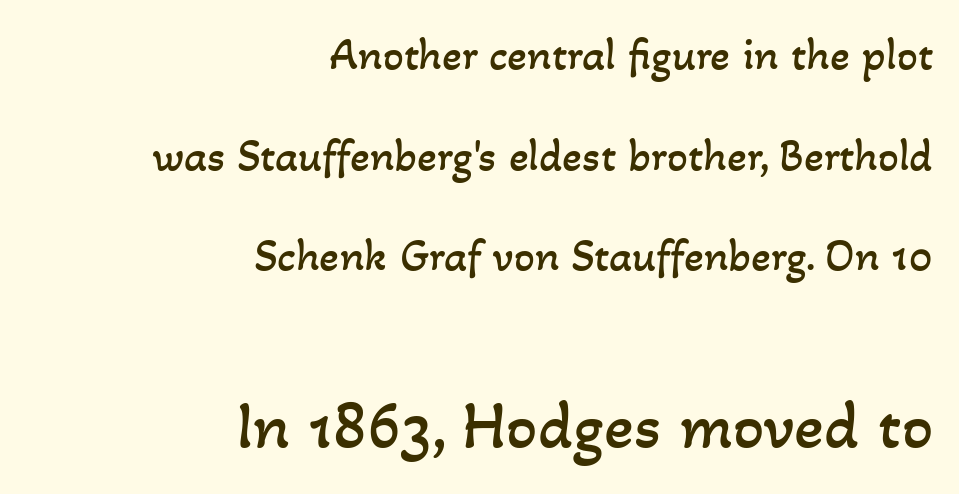
In CSS terms this would be text-align: right. Compared with typical body copy, the letter spacing here is the same. The second block has been scaled up relative to the first. The strokes carry an ordinary text weight at most.
